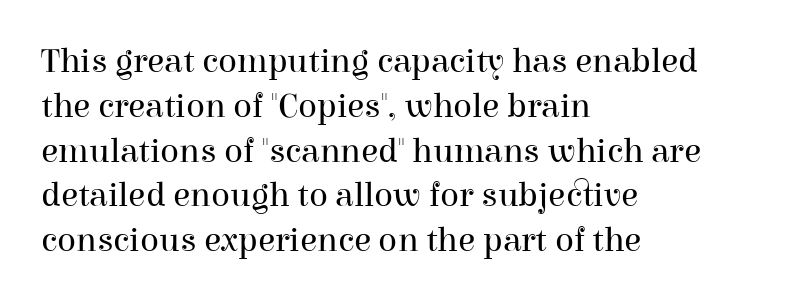
{"serif": "yes", "italic": "no", "bold": "no", "weight": "regular", "width": "normal", "stroke_contrast": "high", "x_height": "medium", "monospaced": "no", "underline": "no", "align": "left", "line_spacing": "normal", "line_spacing_ratio": 1.28, "letter_spacing": "normal", "letter_spacing_em": 0.0, "glyph_px": 35}
